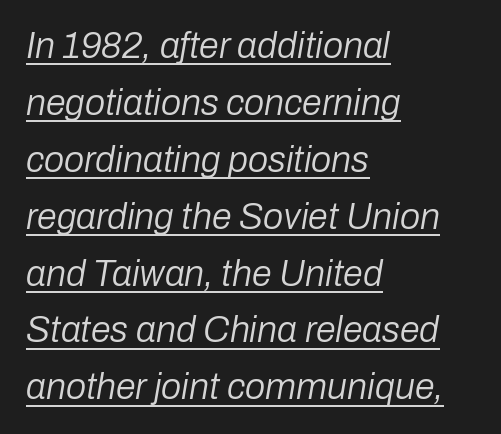
Q: Is the text bold? A: No.
Q: Is the text italic (slanted)? A: Yes, it leans right by about 10 degrees.
Q: Is the text underlined? A: Yes.
Q: How is the paragraph aligned? A: Left-aligned.
Q: Is the spacing between letters normal or unusually wide? A: Normal.
Q: Is the spacing between lines tight, normal or loose? A: Normal.
Q: Width (condensed, normal, or wide)? A: Normal.
Q: Stroke contrast? A: Low.
Q: x-height? A: Medium.
Q: Monospaced? A: No.
